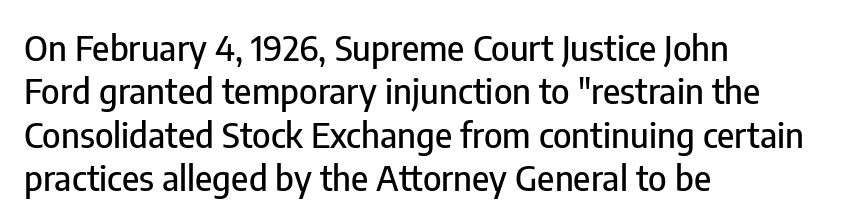
This rendering uses left alignment, leaving the right contour irregular. Each letter keeps its own natural width here, so spacing adapts to shape. Check under the words: just untouched page. A typesetter would call this zero additional tracking. Stroke terminals: plain, sans-serif.
